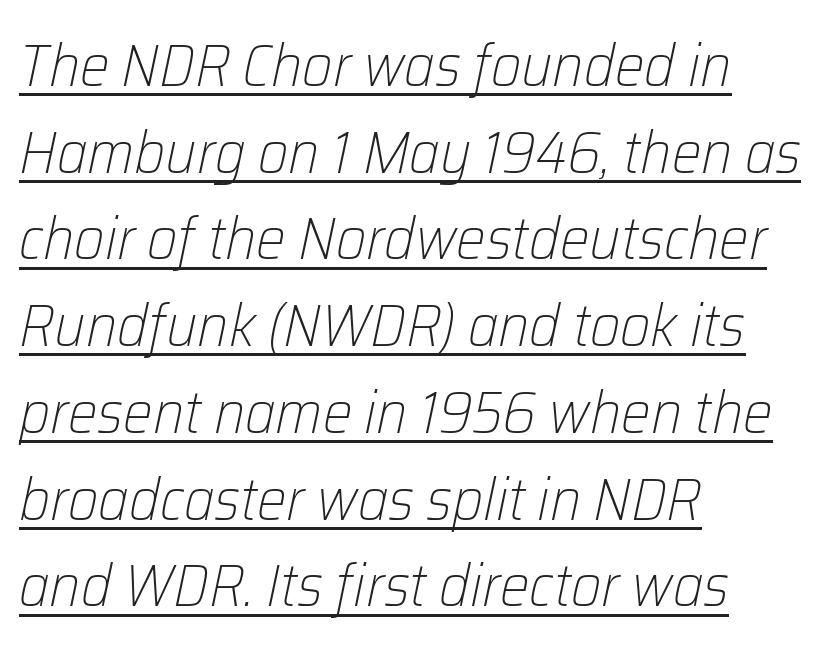
Q: Is the text bold? A: No.
Q: Is the text italic (slanted)? A: Yes, it leans right by about 12 degrees.
Q: Is the text underlined? A: Yes.
Q: How is the paragraph aligned? A: Left-aligned.
Q: Is the spacing between letters normal or unusually wide? A: Normal.
Q: Is the spacing between lines tight, normal or loose? A: Normal.
Q: Width (condensed, normal, or wide)? A: Normal.
Q: Stroke contrast? A: Low.
Q: x-height? A: Medium.
Q: Monospaced? A: No.
